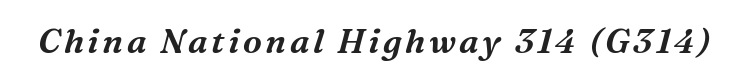
The image shows 34 px serif type, italic (leaning right); set not underlined; medium stroke contrast and a medium x-height.
